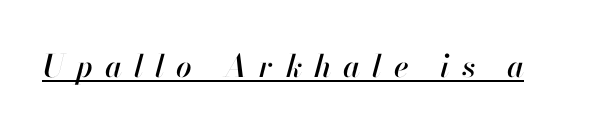
{"italic": "yes", "lean": "right", "slant_degrees": 13, "width": "normal", "stroke_contrast": "high", "x_height": "small", "monospaced": "no", "underline": "yes", "letter_spacing": "wide", "letter_spacing_em": 0.39, "glyph_px": 31}
